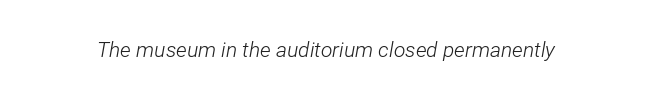
The image shows 21 px text type, italic (leaning right); set normal letter spacing, not underlined.
